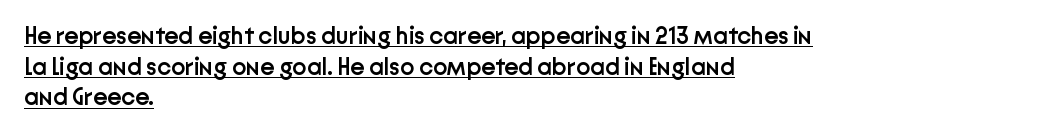
The image shows 24 px text type, upright; set left-aligned, normal line spacing (1.28x), normal letter spacing, underlined.
